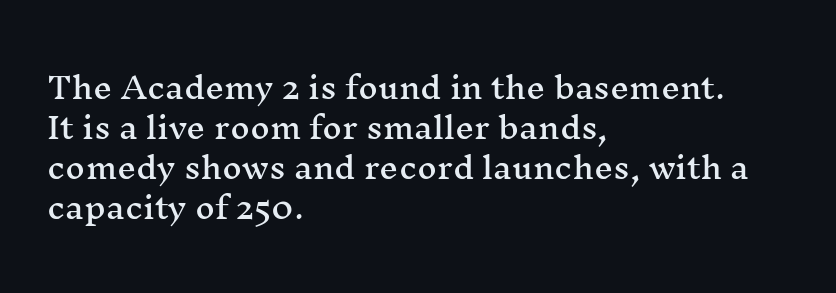
Character widths vary here, with narrow letters taking less room than wide ones. Letterform terminals end in serifs throughout the passage. Horizontal alignment here is leftward, the default for most running prose. Horizontal bands of white between lines are of average thickness.
